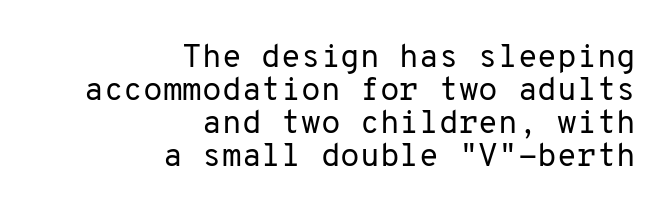
Q: Is the text bold? A: No.
Q: Is the text italic (slanted)? A: No, it is upright.
Q: Is the typeface a serif or a sans-serif typeface? A: Sans-serif.
Q: Is the text underlined? A: No.
Q: How is the paragraph aligned? A: Right-aligned.
Q: Is the spacing between letters normal or unusually wide? A: Normal.
Q: Is the spacing between lines tight, normal or loose? A: Tight.
Q: Width (condensed, normal, or wide)? A: Normal.
Q: Stroke contrast? A: Low.
Q: x-height? A: Medium.
Q: Monospaced? A: Yes.
